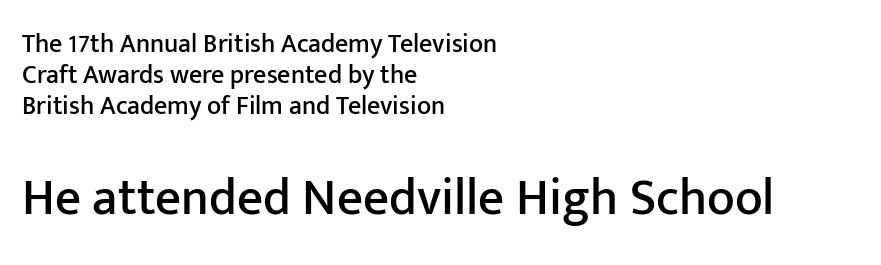
{"serif": "no", "italic": "no", "width": "normal", "stroke_contrast": "low", "x_height": "medium", "monospaced": "no", "underline": "no", "align": "left", "line_spacing_ratio": 1.2, "letter_spacing": "normal", "letter_spacing_em": 0.0, "larger_block": "second", "size_ratio": 1.96, "glyph_px": 51}
